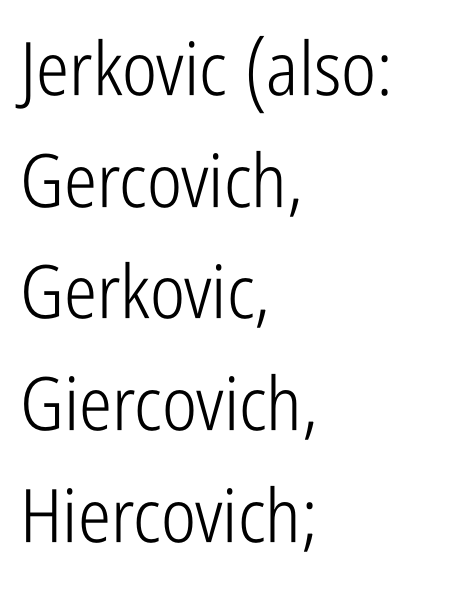
The letters stand upright; this is a roman face. This sample is left-justified, so line endings fall wherever the words run out. Normally led — the rows are evenly, conventionally spaced. In terms of letterspacing, this is plain default setting. The face used here is proportionally spaced, like ordinary book or web type.
